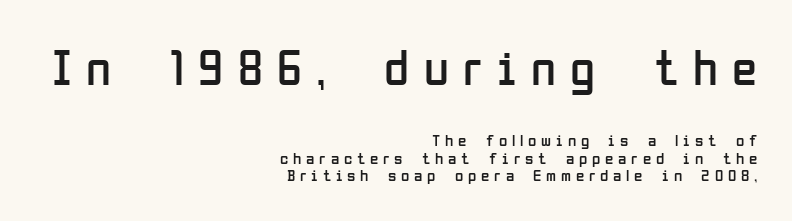
Q: Is the text bold? A: No.
Q: Is the text italic (slanted)? A: No, it is upright.
Q: Is the typeface a serif or a sans-serif typeface? A: Sans-serif.
Q: Is the text underlined? A: No.
Q: How is the paragraph aligned? A: Right-aligned.
Q: Is the spacing between letters normal or unusually wide? A: Unusually wide.
Q: Is the spacing between lines tight, normal or loose? A: Tight.
Q: Which block of text is set in a larger size, the first (top) or the second (bottom)? A: The first (top) one.
Q: Width (condensed, normal, or wide)? A: Condensed.
Q: Stroke contrast? A: Low.
Q: x-height? A: Medium.
Q: Monospaced? A: No.
